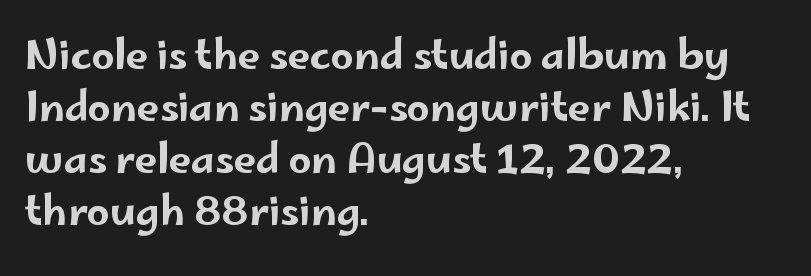
A bare baseline throughout the passage. Visually the block forms a straight wall on the left and a jagged coastline on the right. Here the designer chose a conventional face with non-uniform glyph widths. I'd call this a sans setting — the letters go barefoot. This sample keeps an unexceptional amount of space between lines.
